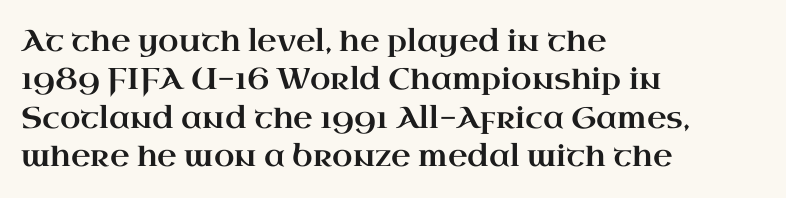
Q: Is the text italic (slanted)? A: No, it is upright.
Q: Is the typeface a serif or a sans-serif typeface? A: Serif.
Q: Is the text underlined? A: No.
Q: How is the paragraph aligned? A: Left-aligned.
Q: Is the spacing between letters normal or unusually wide? A: Normal.
Q: Is the spacing between lines tight, normal or loose? A: Normal.
Q: Width (condensed, normal, or wide)? A: Wide.
Q: Stroke contrast? A: High.
Q: x-height? A: Small.
Q: Monospaced? A: No.
